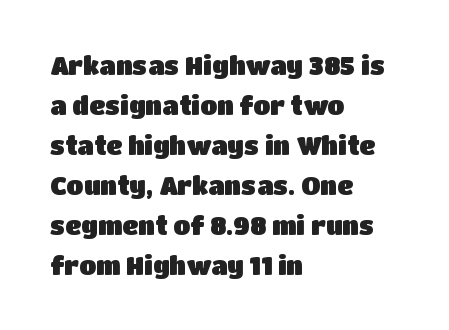
Q: Is the text italic (slanted)? A: No, it is upright.
Q: Is the text underlined? A: No.
Q: How is the paragraph aligned? A: Left-aligned.
Q: Is the spacing between letters normal or unusually wide? A: Normal.
Q: Is the spacing between lines tight, normal or loose? A: Normal.
